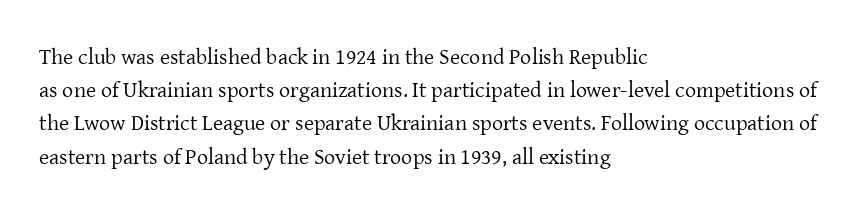
Tall strokes in this sample are plumb rather than angled. Weight: regular or lighter. Tracking value appears to be zero — textbook default spacing. The passage shown stacks its lines at a standard gap. The lines in this sample share a left origin and differ only in where they stop. Anything drawn beneath the words? Only blank space.
